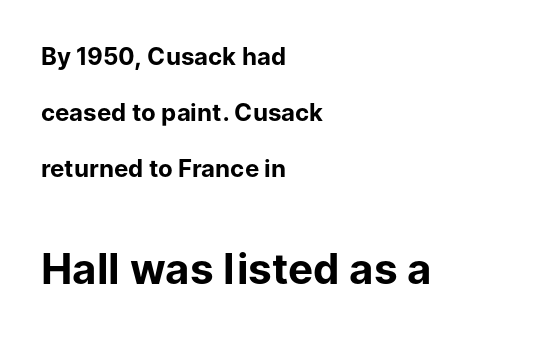
Stroke thickness is high; the sample reads as a true bold. Line starts are locked; line ends wander. Caption: standard tracking, unaltered. Is this a fixed-width face? No — the glyphs have proportional, varying widths.
